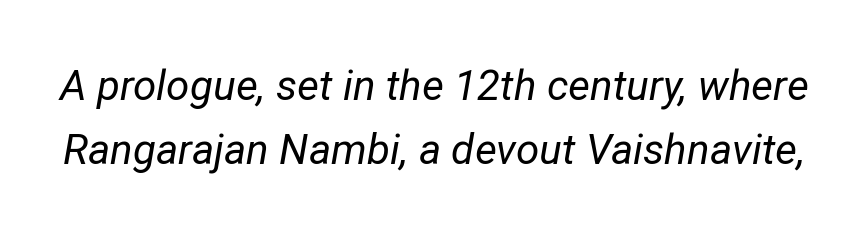
Q: Is the text bold? A: No.
Q: Is the text italic (slanted)? A: Yes, it leans right by about 12 degrees.
Q: Is the text underlined? A: No.
Q: Is the spacing between letters normal or unusually wide? A: Normal.
Q: Is the spacing between lines tight, normal or loose? A: Normal.
Q: Width (condensed, normal, or wide)? A: Normal.
Q: Stroke contrast? A: Low.
Q: x-height? A: Medium.
Q: Monospaced? A: No.
